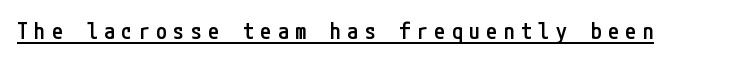
The typography opts for an upright posture over an oblique one. Caption: expanded tracking, letters set apart. The face used here appears with an underline applied. Heft: intermediate — a semibold.
